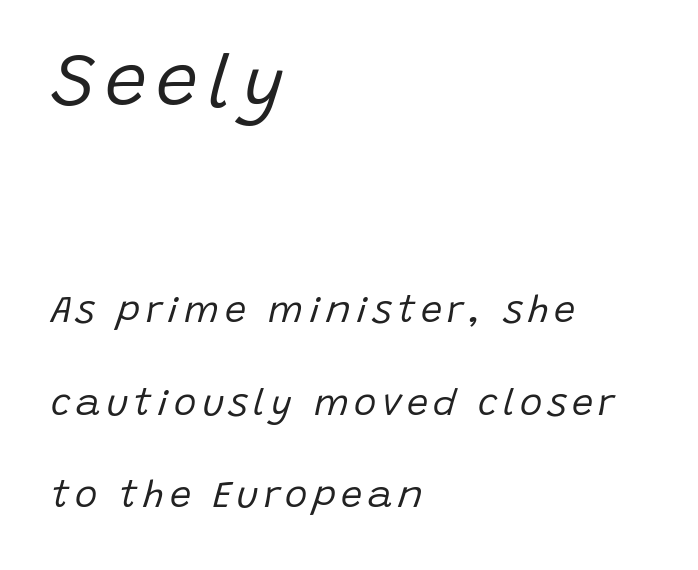
{"italic": "yes", "lean": "right", "slant_degrees": 15, "bold": "no", "weight": "regular", "width": "normal", "stroke_contrast": "low", "x_height": "large", "monospaced": "no", "underline": "no", "align": "left", "line_spacing": "loose", "line_spacing_ratio": 2.44, "larger_block": "first", "size_ratio": 1.97, "glyph_px": 75}
